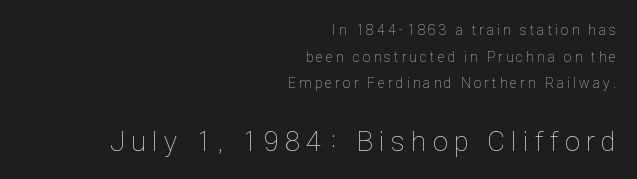
Q: Is the text bold? A: No.
Q: Is the text italic (slanted)? A: No, it is upright.
Q: Is the text underlined? A: No.
Q: How is the paragraph aligned? A: Right-aligned.
Q: Is the spacing between letters normal or unusually wide? A: Unusually wide.
Q: Is the spacing between lines tight, normal or loose? A: Loose.
Q: Which block of text is set in a larger size, the first (top) or the second (bottom)? A: The second (bottom) one.
Q: Width (condensed, normal, or wide)? A: Condensed.
Q: Stroke contrast? A: Low.
Q: x-height? A: Medium.
Q: Monospaced? A: No.
